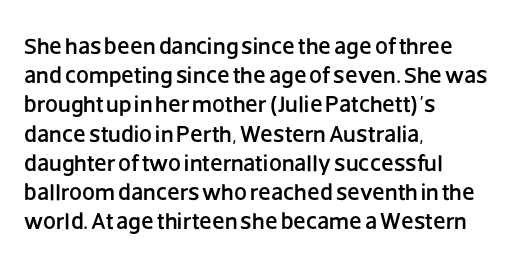
The image shows 23 px text type, upright; set left-aligned, normal line spacing (1.27x), normal letter spacing, not underlined.
